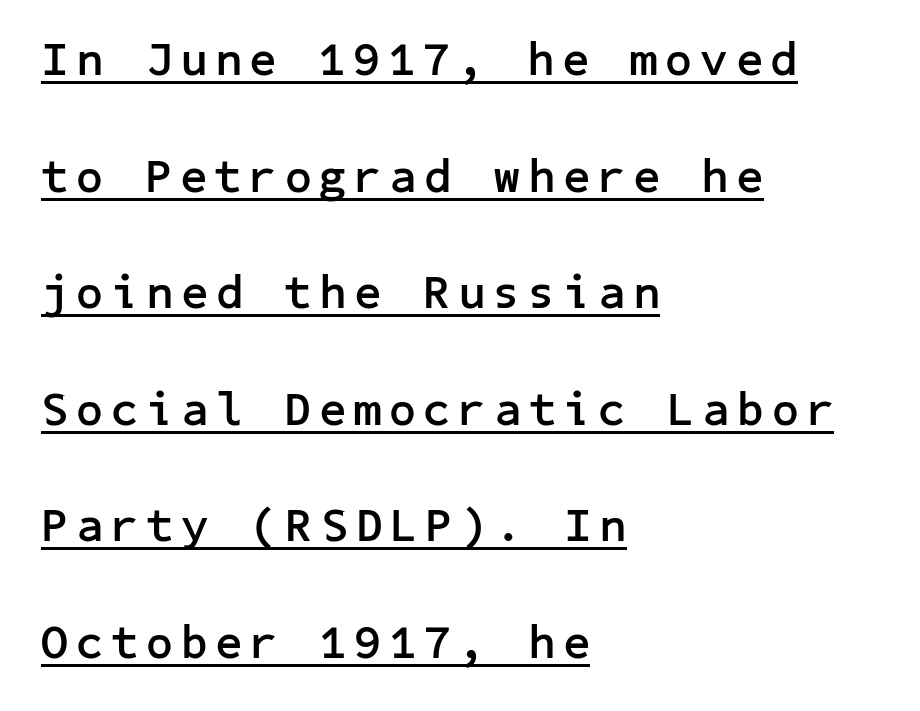
Ordinary non-slanted type is in use. The lines in this sample share a left origin and differ only in where they stop. Descenders here cross a horizontal rule under the line. A typesetter would label this face a sans.
